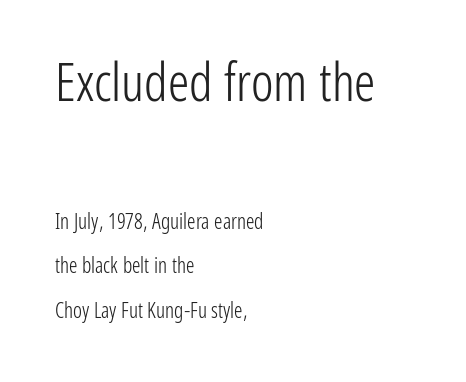
{"serif": "no", "italic": "no", "bold": "no", "weight": "light", "width": "condensed", "stroke_contrast": "low", "x_height": "medium", "monospaced": "no", "underline": "no", "align": "left", "line_spacing": "loose", "line_spacing_ratio": 2.12, "letter_spacing": "normal", "letter_spacing_em": 0.0, "larger_block": "first", "size_ratio": 2.52, "glyph_px": 53}
